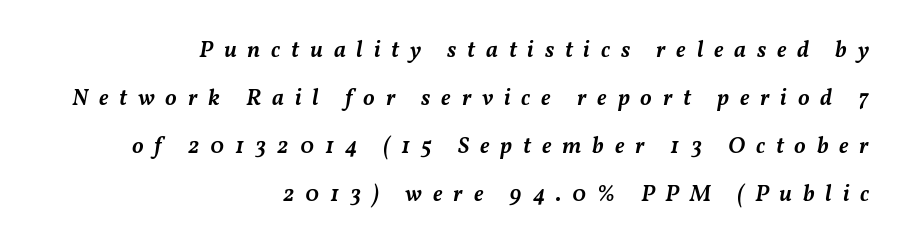
{"italic": "yes", "lean": "right", "slant_degrees": 11, "bold": "semi", "underline": "no", "align": "right", "line_spacing": "loose", "line_spacing_ratio": 2.08, "letter_spacing": "wide", "letter_spacing_em": 0.47, "glyph_px": 23}
